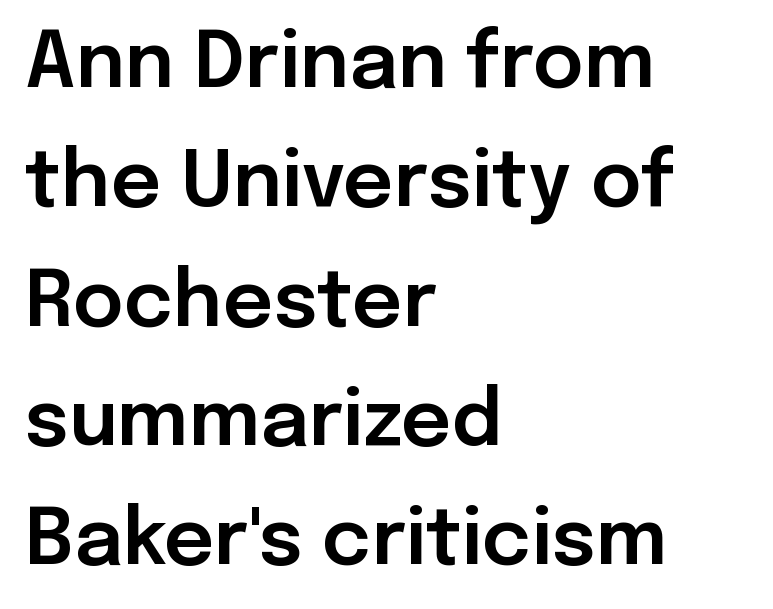
The image shows 78 px sans-serif type, upright; set left-aligned, normal line spacing (1.53x), normal letter spacing, not underlined; low stroke contrast and a medium x-height.
